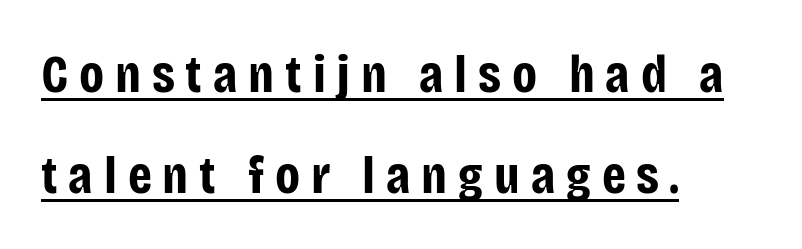
Characters remain perfectly vertical along every line. This sample uses a sans-serif face. Think of a printed novel: that variable character pitch is what you see here. Looks like someone drew a line under every word here.
